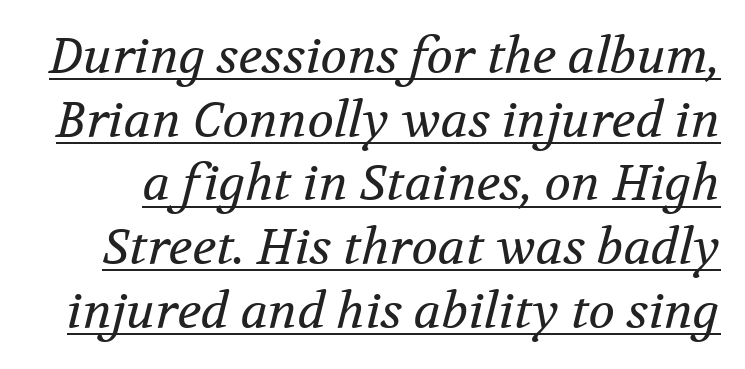
Q: Is the text bold? A: No.
Q: Is the text italic (slanted)? A: Yes, it leans right by about 12 degrees.
Q: Is the typeface a serif or a sans-serif typeface? A: Serif.
Q: Is the text underlined? A: Yes.
Q: Is the spacing between letters normal or unusually wide? A: Normal.
Q: Is the spacing between lines tight, normal or loose? A: Normal.
Q: Width (condensed, normal, or wide)? A: Normal.
Q: Stroke contrast? A: Medium.
Q: x-height? A: Medium.
Q: Monospaced? A: No.
